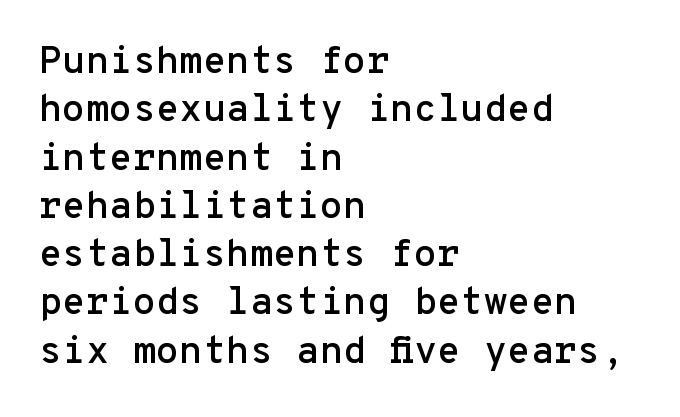
The image shows 38 px sans-serif type, upright, monospaced; set left-aligned, normal line spacing (1.27x), normal letter spacing, not underlined; low stroke contrast and a medium x-height.
